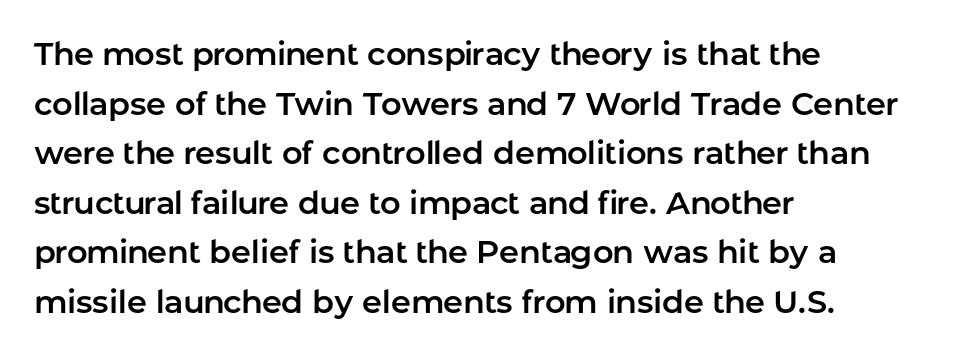
Normally led — the rows are evenly, conventionally spaced. The letters advance in unequal steps, a hallmark of proportional type. Honestly, the letter spacing is just normal — you wouldn't notice it. Short and long lines alike share a common starting point at left.
